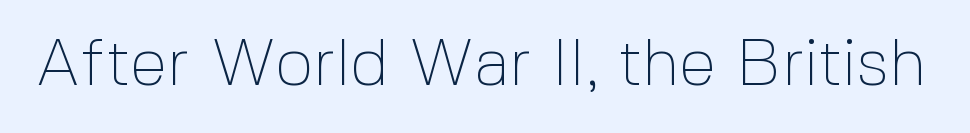
In terms of posture, this sample is upright. I'd call this a sans setting — the letters go barefoot. Type without underlining. Character widths vary here, with narrow letters taking less room than wide ones. Standard letterfit; no display-style spreading of the glyphs.
